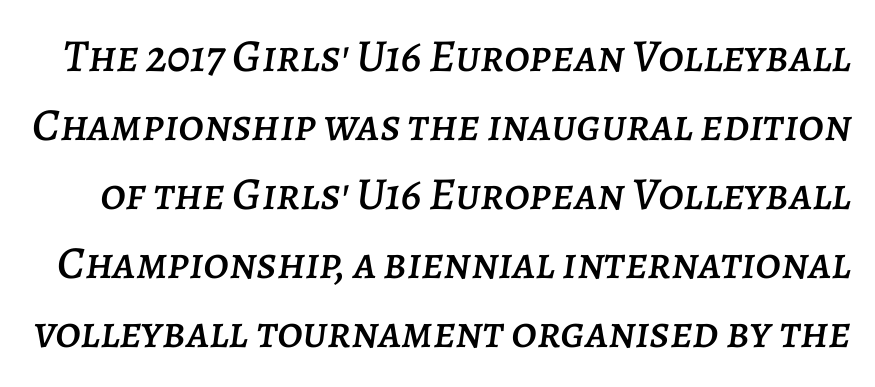
Q: Is the text italic (slanted)? A: Yes, it leans right by about 7 degrees.
Q: Is the text underlined? A: No.
Q: Is the spacing between letters normal or unusually wide? A: Normal.
Q: Is the spacing between lines tight, normal or loose? A: Normal.
Q: Width (condensed, normal, or wide)? A: Normal.
Q: Stroke contrast? A: Low.
Q: x-height? A: Large.
Q: Monospaced? A: No.
